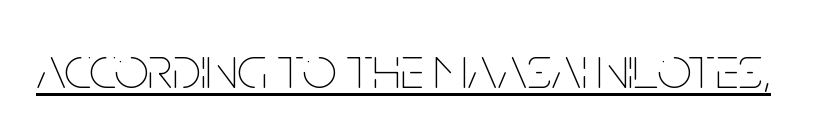
{"italic": "no", "bold": "no", "weight": "thin", "width": "condensed", "stroke_contrast": "low", "x_height": "large", "monospaced": "no", "underline": "yes", "letter_spacing": "normal", "letter_spacing_em": 0.0, "glyph_px": 60}
